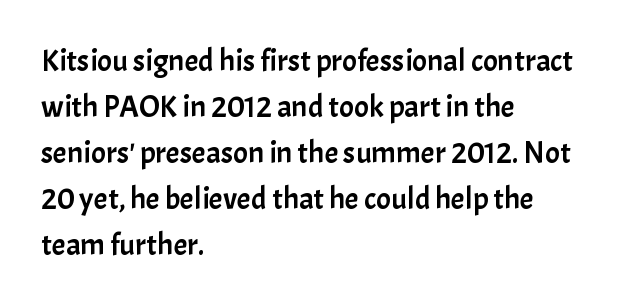
Q: Is the text italic (slanted)? A: No, it is upright.
Q: Is the typeface a serif or a sans-serif typeface? A: Sans-serif.
Q: Is the text underlined? A: No.
Q: How is the paragraph aligned? A: Left-aligned.
Q: Is the spacing between letters normal or unusually wide? A: Normal.
Q: Is the spacing between lines tight, normal or loose? A: Normal.
Q: Width (condensed, normal, or wide)? A: Normal.
Q: Stroke contrast? A: Low.
Q: x-height? A: Medium.
Q: Monospaced? A: No.
